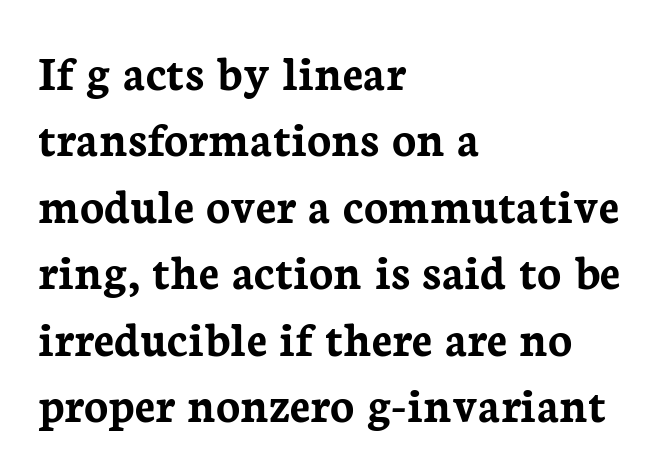
The image shows 50 px semibold serif type, upright; set left-aligned, normal line spacing (1.33x), normal letter spacing, not underlined; low stroke contrast and a medium x-height.
